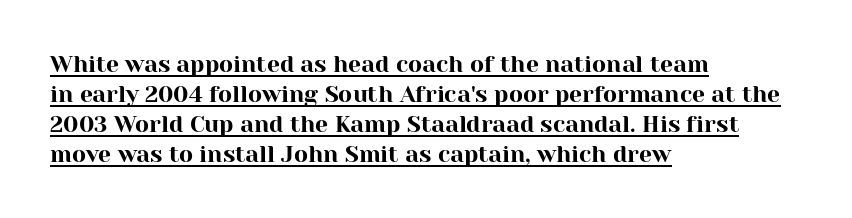
Every word sits above its own underline. Designer's note — italics off, roman on. The tracking reads as untouched default to a designer's eye. Line spacing here is normal.
